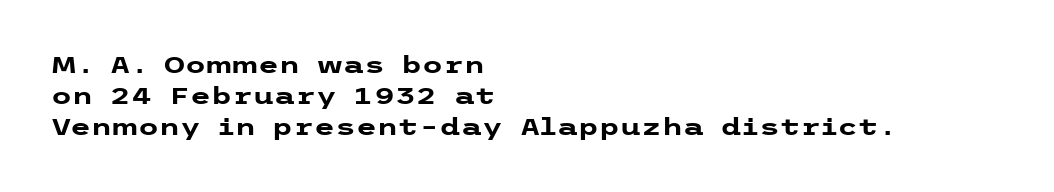
If you measured baseline to baseline, you'd find a middling distance. The specimen reads as upright at a glance. Glyph-to-glyph distance matches everyday printed text. Heavy, bold letterforms. Each row of text sits above clean, open space.
